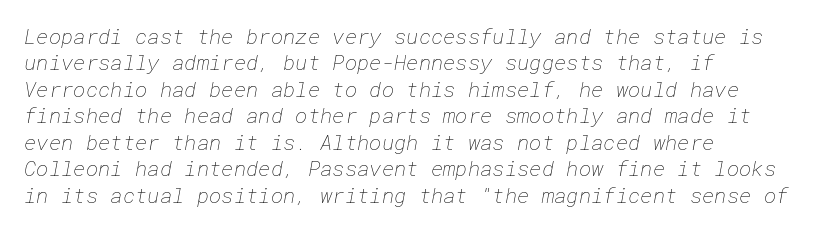
There is no visible air inserted between adjacent glyphs. A quiet, ordinary-to-light weight characterises the typeface. Bare-footed words on every line. The setting favours the left margin, as ordinary paragraphs usually do.
